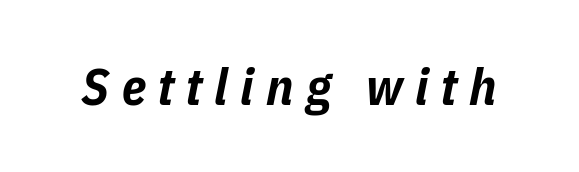
{"italic": "yes", "lean": "right", "slant_degrees": 11, "bold": "yes", "weight": "bold", "width": "condensed", "stroke_contrast": "low", "x_height": "medium", "monospaced": "no", "underline": "no", "letter_spacing": "wide", "letter_spacing_em": 0.24, "glyph_px": 51}
